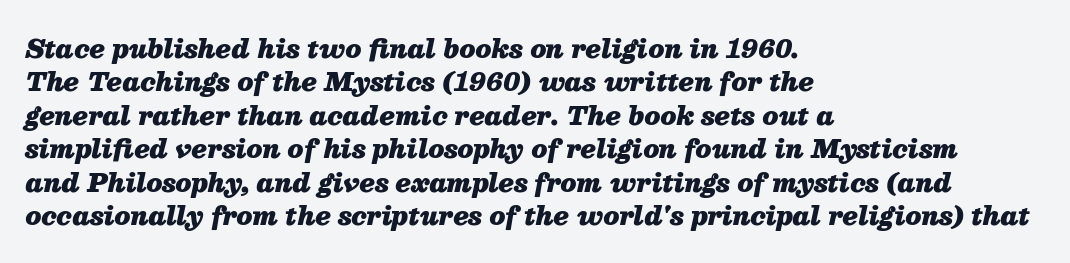
The paragraph has a hard left edge and a soft right edge. Weight: bold. The specimen reads as italic at a glance. In terms of leading, this rendering sits right in the middle. The letterforms sit shoulder to shoulder at normal distance.
